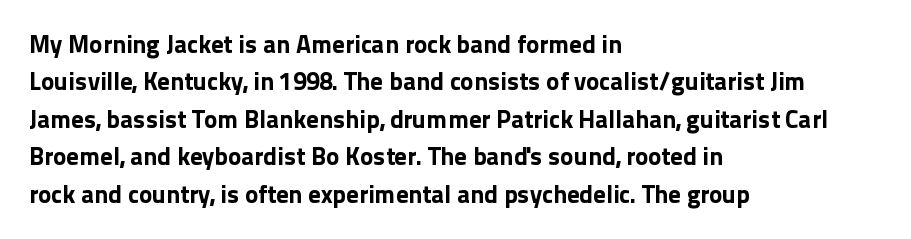
Baseline-to-baseline distance is the conventional proportion of letter height. The typesetter chose a ragged-right arrangement here. The zone under the glyphs is completely vacant. Typesetter's note: full bold, strokes at maximum text heaviness. In terms of posture, this sample is upright. The horizontal fit of the characters is conventional and even.
